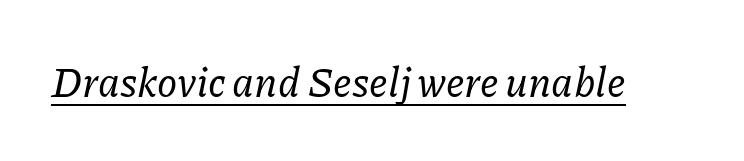
{"serif": "yes", "italic": "yes", "lean": "right", "slant_degrees": 11, "width": "normal", "stroke_contrast": "low", "x_height": "medium", "monospaced": "no", "underline": "yes", "letter_spacing": "normal", "letter_spacing_em": 0.0, "glyph_px": 41}
